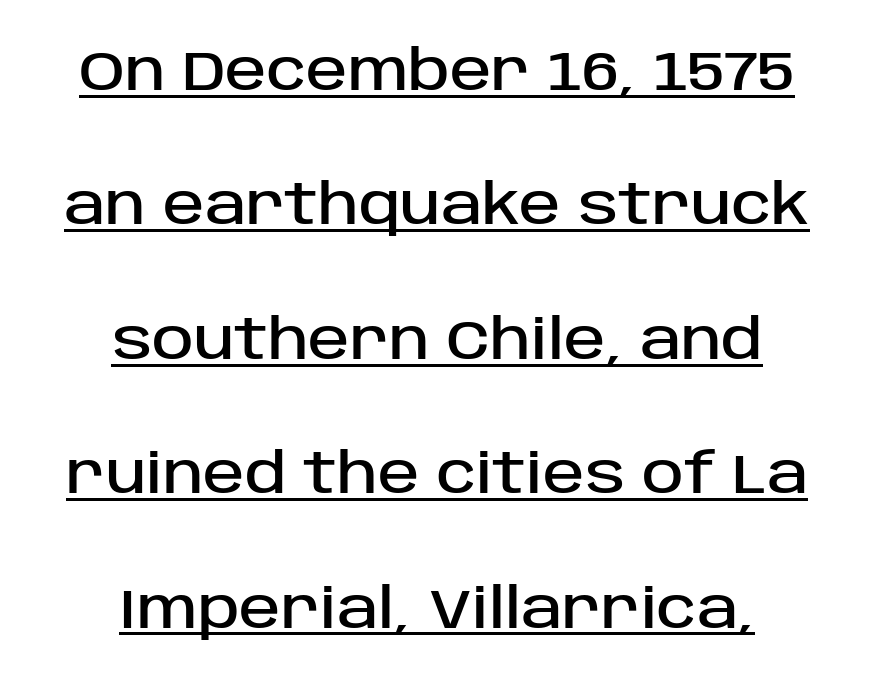
The image shows 56 px sans-serif type, upright; set centered, loose line spacing (2.4x), normal letter spacing, underlined; low stroke contrast and a large x-height.
